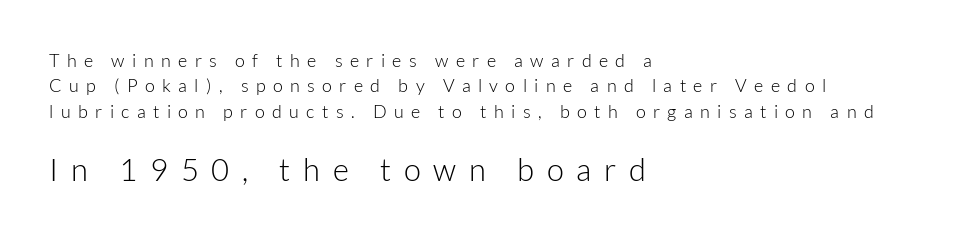
The image shows 31 px light sans-serif type, upright; set left-aligned, normal line spacing (1.41x), unusually wide letter spacing (+0.41 em), not underlined; the second (bottom) block is 1.72x larger; low stroke contrast and a medium x-height.
